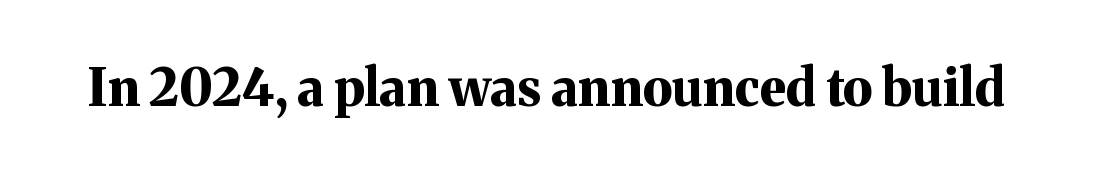
{"serif": "yes", "italic": "no", "bold": "yes", "weight": "bold", "width": "normal", "stroke_contrast": "medium", "x_height": "medium", "monospaced": "no", "underline": "no", "letter_spacing": "normal", "letter_spacing_em": 0.0, "glyph_px": 51}
